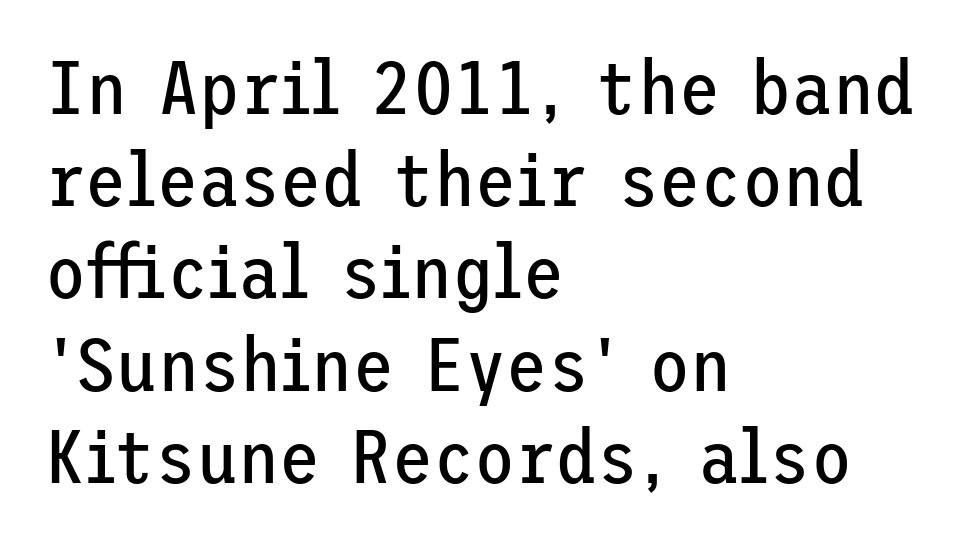
Q: Is the text bold? A: No.
Q: Is the text italic (slanted)? A: No, it is upright.
Q: Is the typeface a serif or a sans-serif typeface? A: Sans-serif.
Q: Is the text underlined? A: No.
Q: How is the paragraph aligned? A: Left-aligned.
Q: Is the spacing between letters normal or unusually wide? A: Normal.
Q: Width (condensed, normal, or wide)? A: Normal.
Q: Stroke contrast? A: Low.
Q: x-height? A: Medium.
